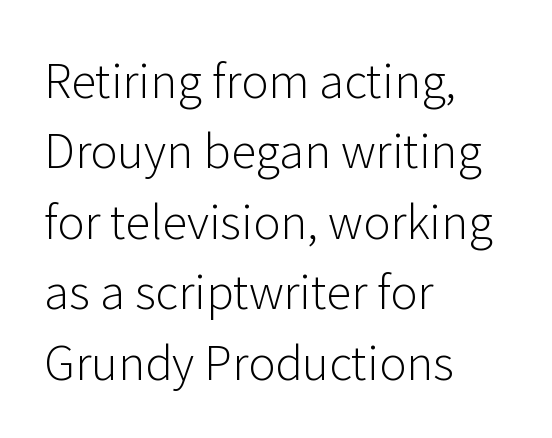
{"serif": "no", "italic": "no", "bold": "no", "weight": "light", "width": "normal", "stroke_contrast": "low", "x_height": "medium", "monospaced": "no", "underline": "no", "align": "left", "line_spacing": "normal", "line_spacing_ratio": 1.53, "letter_spacing": "normal", "letter_spacing_em": 0.0, "glyph_px": 46}
